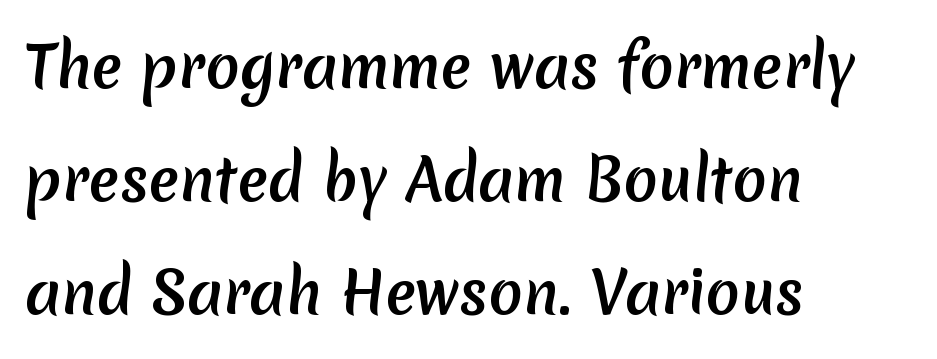
The image shows 57 px semibold sans-serif type; set left-aligned, loose line spacing (1.98x), normal letter spacing, not underlined; low stroke contrast and a medium x-height.
